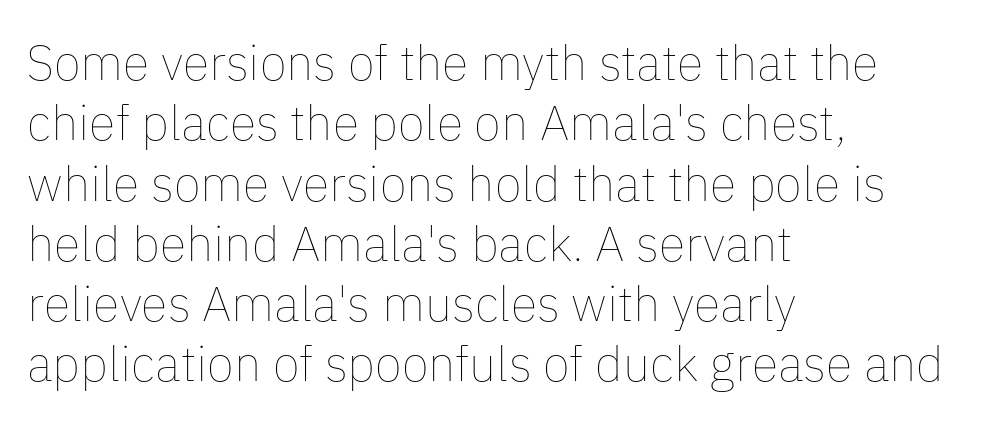
Is the block centered? No — it sits flush against the left margin. The gap between lines stays unmarked. Looks like regular typesetting: each glyph gets only the width it needs. The letters stand straight up with perfectly vertical stems.
